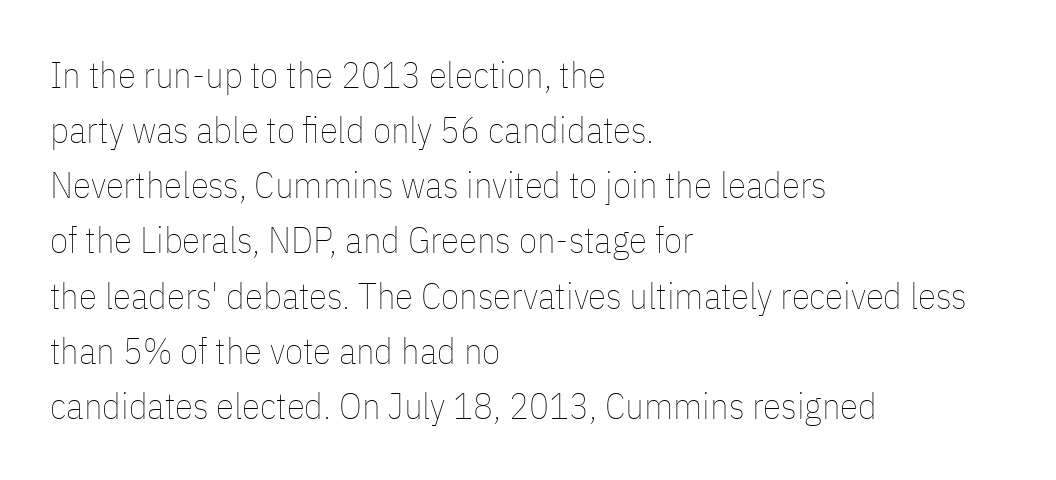
Q: Is the text bold? A: No.
Q: Is the text italic (slanted)? A: No, it is upright.
Q: Is the text underlined? A: No.
Q: How is the paragraph aligned? A: Left-aligned.
Q: Is the spacing between letters normal or unusually wide? A: Normal.
Q: Is the spacing between lines tight, normal or loose? A: Normal.
Q: Width (condensed, normal, or wide)? A: Condensed.
Q: Stroke contrast? A: Low.
Q: x-height? A: Medium.
Q: Monospaced? A: No.
